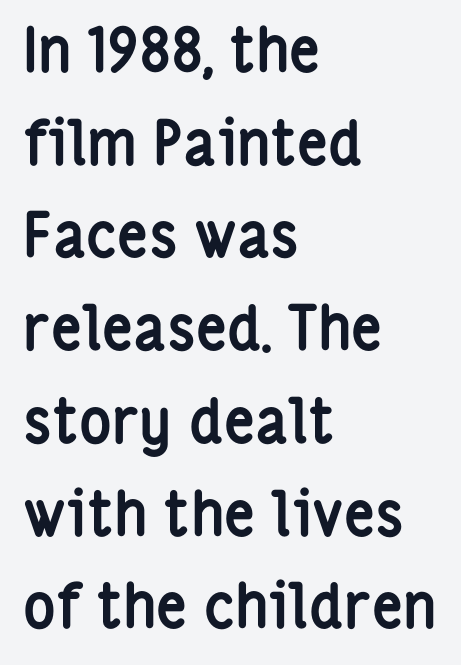
Q: Is the text bold? A: Yes.
Q: Is the text italic (slanted)? A: No, it is upright.
Q: Is the typeface a serif or a sans-serif typeface? A: Sans-serif.
Q: Is the text underlined? A: No.
Q: How is the paragraph aligned? A: Left-aligned.
Q: Is the spacing between letters normal or unusually wide? A: Normal.
Q: Is the spacing between lines tight, normal or loose? A: Normal.
Q: Width (condensed, normal, or wide)? A: Condensed.
Q: Stroke contrast? A: Low.
Q: x-height? A: Medium.
Q: Monospaced? A: No.
